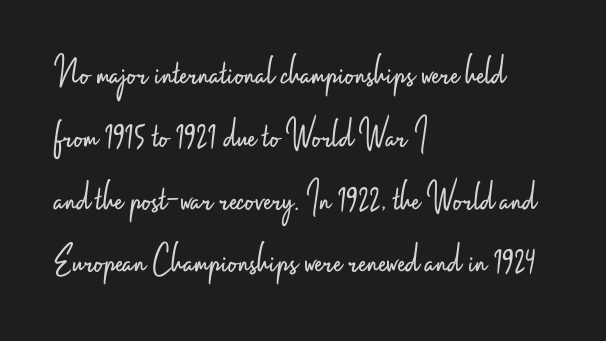
{"serif": "no", "bold": "no", "weight": "light", "width": "condensed", "stroke_contrast": "low", "x_height": "small", "monospaced": "no", "underline": "no", "align": "left", "line_spacing": "normal", "line_spacing_ratio": 1.46, "letter_spacing": "normal", "letter_spacing_em": 0.0, "glyph_px": 43}
